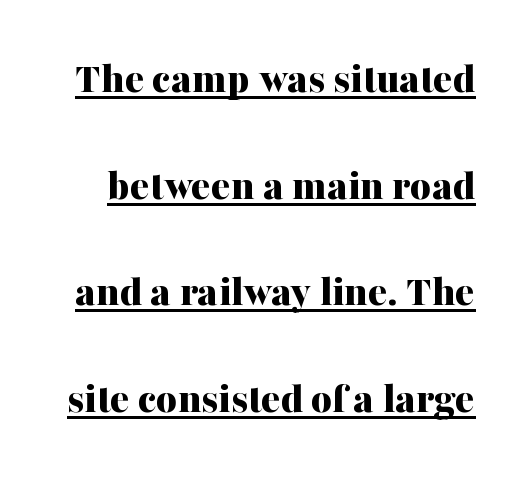
Q: Is the text bold? A: Yes.
Q: Is the text italic (slanted)? A: No, it is upright.
Q: Is the typeface a serif or a sans-serif typeface? A: Serif.
Q: Is the text underlined? A: Yes.
Q: Is the spacing between letters normal or unusually wide? A: Normal.
Q: Is the spacing between lines tight, normal or loose? A: Loose.
Q: Width (condensed, normal, or wide)? A: Normal.
Q: Stroke contrast? A: Medium.
Q: x-height? A: Medium.
Q: Monospaced? A: No.
